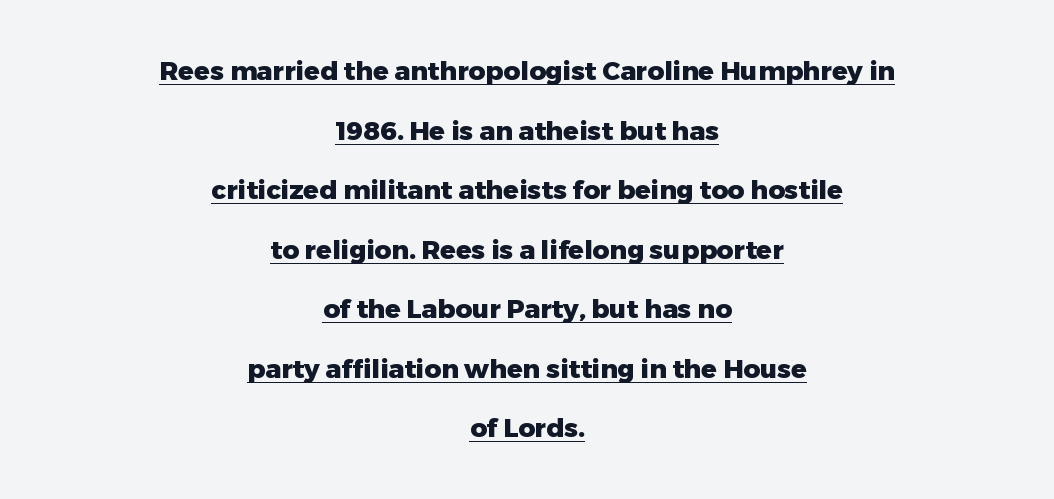
Q: Is the text bold? A: Yes.
Q: Is the text italic (slanted)? A: No, it is upright.
Q: Is the text underlined? A: Yes.
Q: How is the paragraph aligned? A: Centered.
Q: Is the spacing between letters normal or unusually wide? A: Normal.
Q: Is the spacing between lines tight, normal or loose? A: Loose.
